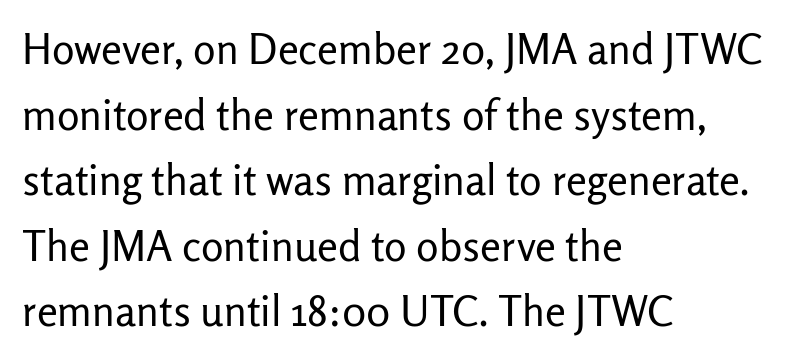
{"serif": "no", "italic": "no", "bold": "no", "weight": "regular", "width": "normal", "stroke_contrast": "low", "x_height": "medium", "monospaced": "no", "underline": "no", "align": "left", "line_spacing": "normal", "line_spacing_ratio": 1.56, "letter_spacing": "normal", "letter_spacing_em": 0.0, "glyph_px": 42}
